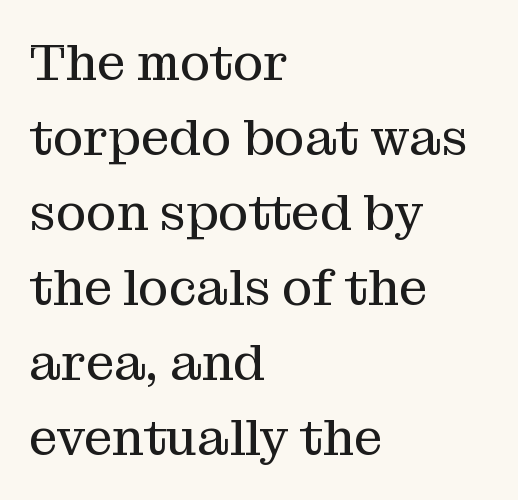
{"serif": "yes", "italic": "no", "bold": "no", "weight": "regular", "width": "normal", "stroke_contrast": "medium", "x_height": "medium", "monospaced": "no", "underline": "no", "align": "left", "line_spacing": "normal", "line_spacing_ratio": 1.47, "letter_spacing": "normal", "letter_spacing_em": 0.0, "glyph_px": 51}
